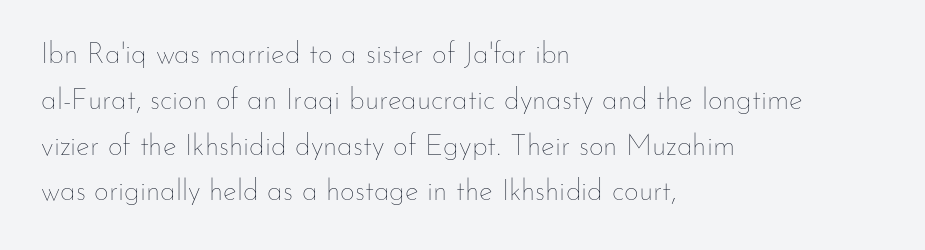
{"italic": "no", "bold": "no", "weight": "thin", "width": "normal", "stroke_contrast": "low", "x_height": "small", "monospaced": "no", "underline": "no", "align": "left", "line_spacing": "normal", "line_spacing_ratio": 1.58, "letter_spacing": "normal", "letter_spacing_em": 0.0, "glyph_px": 29}
